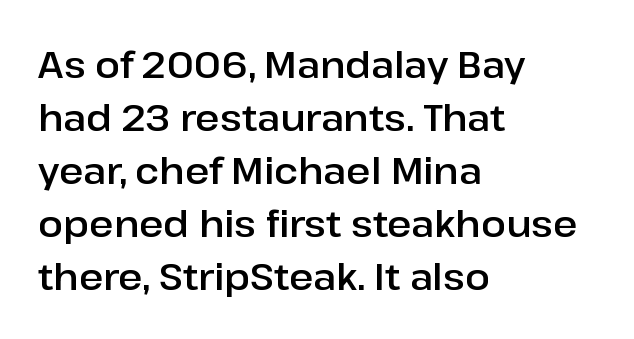
The gap between lines stays unmarked. This block has exactly the height ordinary leading produces. The face used here is proportionally spaced, like ordinary book or web type. This rendering employs a face without finishing strokes, i.e., a sans-serif. Posture: upright roman.
